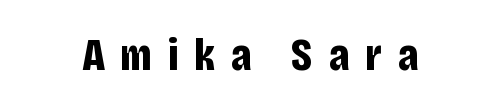
Type style note: lacks serifs. Check under the words: just untouched page. Unlike italic type, these characters show no tilt at all. A full-strength bold gives these letters their thick strokes. Here the designer chose a conventional face with non-uniform glyph widths.
